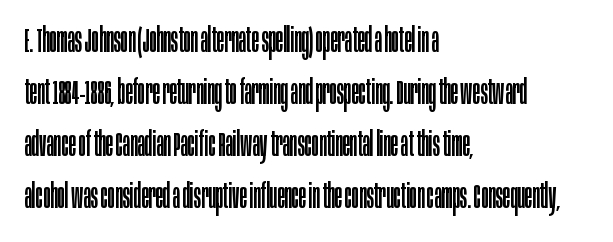
Q: Is the text bold? A: No.
Q: Is the text italic (slanted)? A: No, it is upright.
Q: Is the typeface a serif or a sans-serif typeface? A: Sans-serif.
Q: Is the text underlined? A: No.
Q: How is the paragraph aligned? A: Left-aligned.
Q: Is the spacing between letters normal or unusually wide? A: Normal.
Q: Is the spacing between lines tight, normal or loose? A: Normal.
Q: Width (condensed, normal, or wide)? A: Condensed.
Q: Stroke contrast? A: Low.
Q: x-height? A: Large.
Q: Monospaced? A: No.
